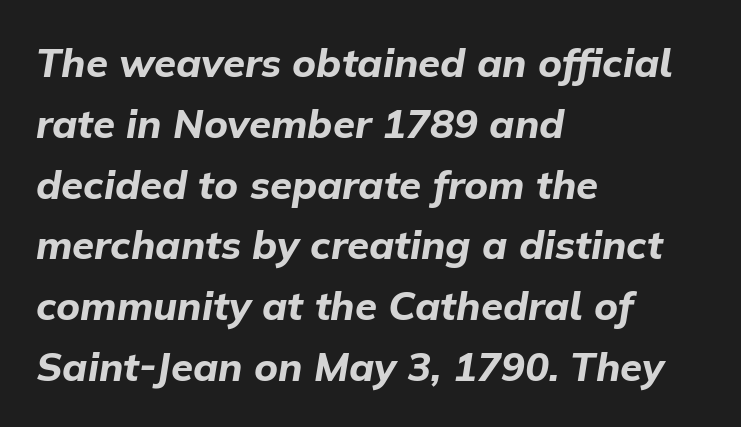
Anything drawn beneath the words? Only blank space. The gaps between neighbouring characters are ordinary and unremarkable. Weight check: bold — yes, fully. There's an unmistakable incline to the writing here. These lines are rendered in a variable-pitch font. If you measured baseline to baseline, you'd find a middling distance.
